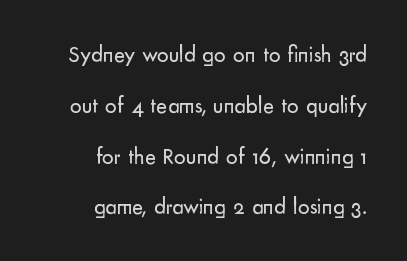
The space directly below the letters is spotless. Right-aligned paragraph, ragged on the left. Widely set lines give the paragraph a tall, airy silhouette. Nothing heavy about these letters — not bold at all. Italic: no, the glyphs are upright roman.
